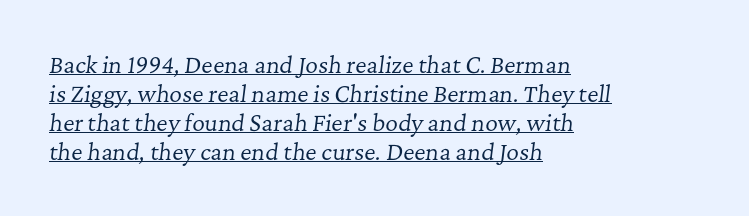
Q: Is the text bold? A: No.
Q: Is the text italic (slanted)? A: Yes, it leans right by about 7 degrees.
Q: Is the text underlined? A: Yes.
Q: How is the paragraph aligned? A: Left-aligned.
Q: Is the spacing between letters normal or unusually wide? A: Normal.
Q: Is the spacing between lines tight, normal or loose? A: Normal.
